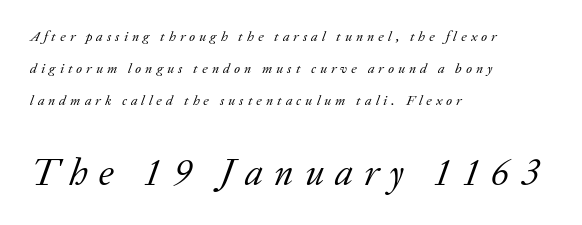
The image shows 38 px regular-weight serif type, italic (leaning right); set left-aligned, loose line spacing (2.27x), unusually wide letter spacing (+0.29 em), not underlined; the second (bottom) block is 2.71x larger; low stroke contrast and a medium x-height.
